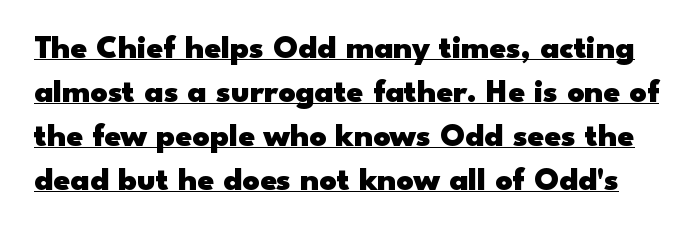
{"serif": "no", "italic": "no", "bold": "yes", "weight": "heavy", "width": "wide", "stroke_contrast": "low", "x_height": "small", "monospaced": "no", "underline": "yes", "line_spacing": "normal", "line_spacing_ratio": 1.33, "letter_spacing": "normal", "letter_spacing_em": 0.0, "glyph_px": 33}
